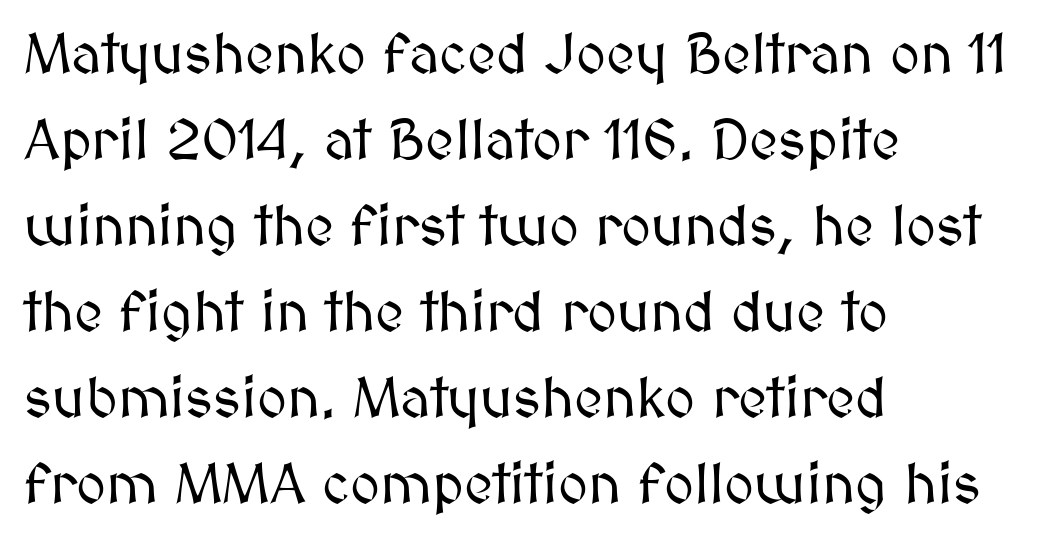
{"italic": "no", "width": "normal", "stroke_contrast": "medium", "x_height": "medium", "monospaced": "no", "underline": "no", "align": "left", "line_spacing": "normal", "line_spacing_ratio": 1.51, "letter_spacing": "normal", "letter_spacing_em": 0.0, "glyph_px": 57}
